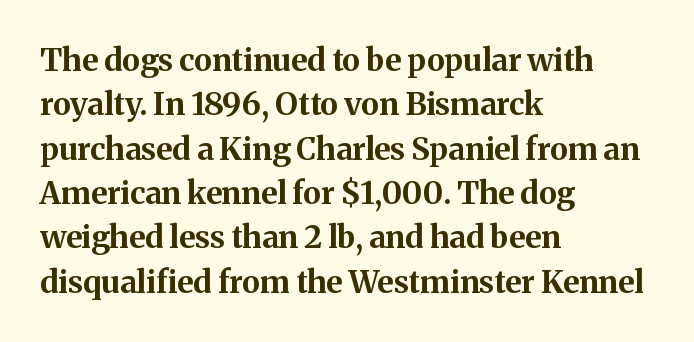
{"serif": "yes", "italic": "no", "bold": "yes", "weight": "bold", "width": "normal", "stroke_contrast": "medium", "x_height": "medium", "monospaced": "no", "underline": "no", "align": "left", "line_spacing": "normal", "line_spacing_ratio": 1.43, "letter_spacing": "normal", "letter_spacing_em": 0.0, "glyph_px": 31}
